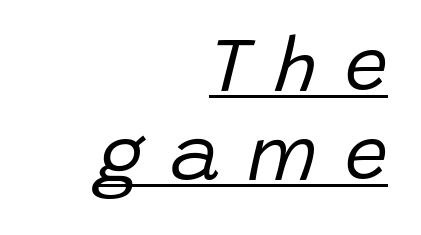
Q: Is the text bold? A: No.
Q: Is the text italic (slanted)? A: Yes, it leans right by about 15 degrees.
Q: Is the text underlined? A: Yes.
Q: How is the paragraph aligned? A: Right-aligned.
Q: Is the spacing between letters normal or unusually wide? A: Unusually wide.
Q: Is the spacing between lines tight, normal or loose? A: Tight.
Q: Width (condensed, normal, or wide)? A: Normal.
Q: Stroke contrast? A: Low.
Q: x-height? A: Large.
Q: Monospaced? A: No.
